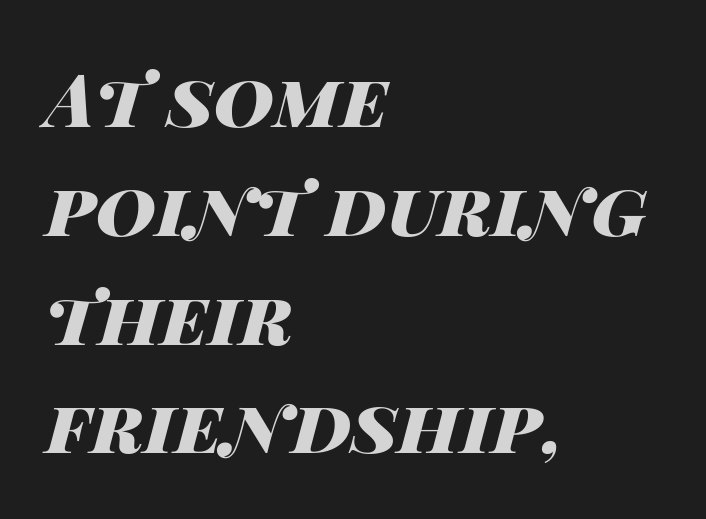
The image shows 74 px heavy, wide type, italic (leaning right); set left-aligned, normal line spacing (1.47x), normal letter spacing, not underlined; high stroke contrast and a large x-height.
